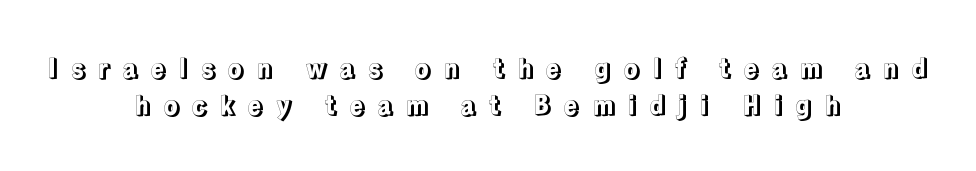
{"italic": "no", "underline": "no", "align": "center", "line_spacing": "normal", "line_spacing_ratio": 1.43, "letter_spacing": "wide", "letter_spacing_em": 0.47, "glyph_px": 26}
